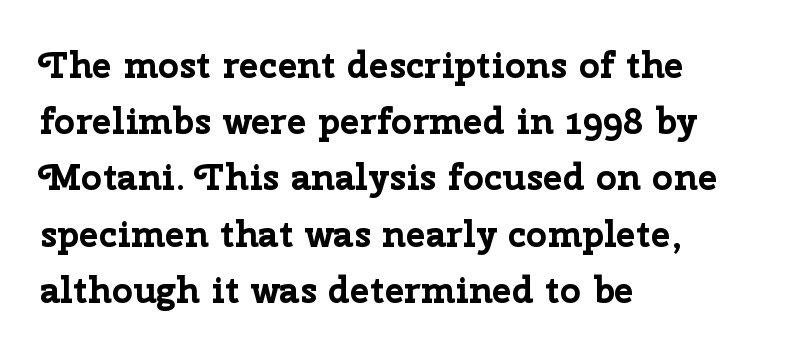
Quick note: interline space is typical. Note: no serifs on the glyphs. The rendering uses natural spacing where letterforms have individual widths. There is no visible air inserted between adjacent glyphs.
